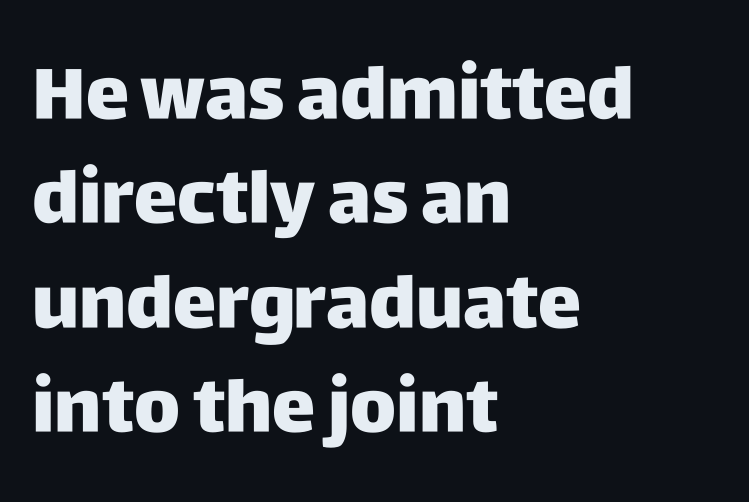
Whoever set this chose a conventional vertical rhythm. You could call the tracking neutral — neither tight nor loose. The letters advance in unequal steps, a hallmark of proportional type. Style check: upright. Lines of text with bare space underneath.
